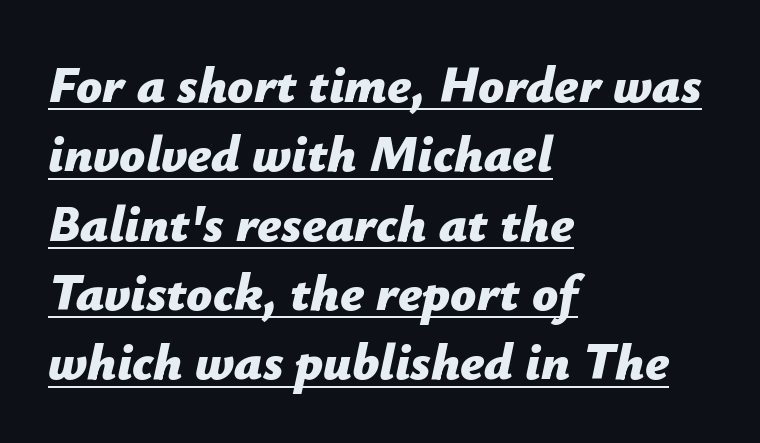
Q: Is the text bold? A: Yes.
Q: Is the text italic (slanted)? A: Yes, it leans right by about 12 degrees.
Q: Is the text underlined? A: Yes.
Q: How is the paragraph aligned? A: Left-aligned.
Q: Is the spacing between letters normal or unusually wide? A: Normal.
Q: Is the spacing between lines tight, normal or loose? A: Normal.
Q: Width (condensed, normal, or wide)? A: Normal.
Q: Stroke contrast? A: Low.
Q: x-height? A: Medium.
Q: Monospaced? A: No.
